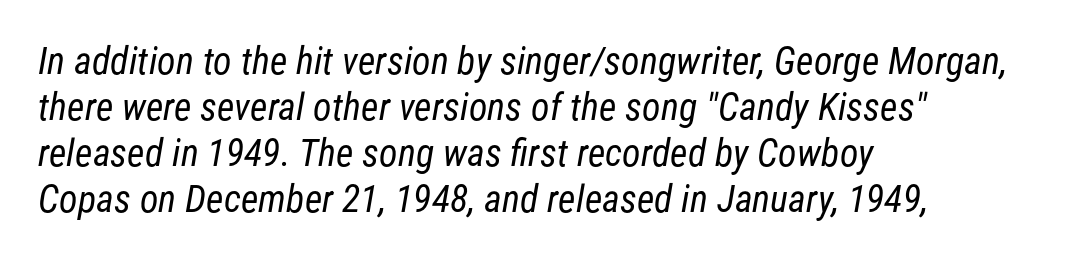
The image shows 38 px regular-weight, condensed sans-serif type; set left-aligned, line spacing 1.21x, normal letter spacing, not underlined; low stroke contrast and a medium x-height.
